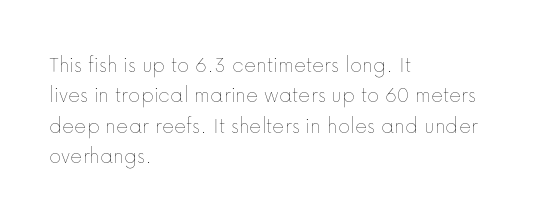
The image shows 23 px text type, upright; set left-aligned, normal line spacing (1.32x), normal letter spacing, not underlined.
